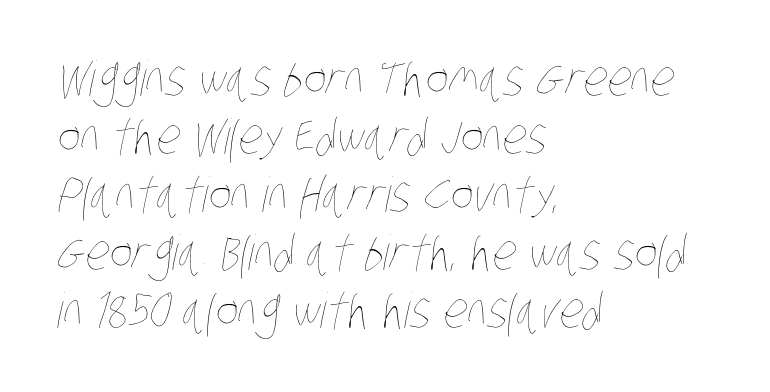
{"bold": "no", "weight": "thin", "width": "condensed", "stroke_contrast": "low", "x_height": "large", "monospaced": "no", "underline": "no", "align": "left", "line_spacing_ratio": 1.21, "letter_spacing": "normal", "letter_spacing_em": 0.0, "glyph_px": 48}
